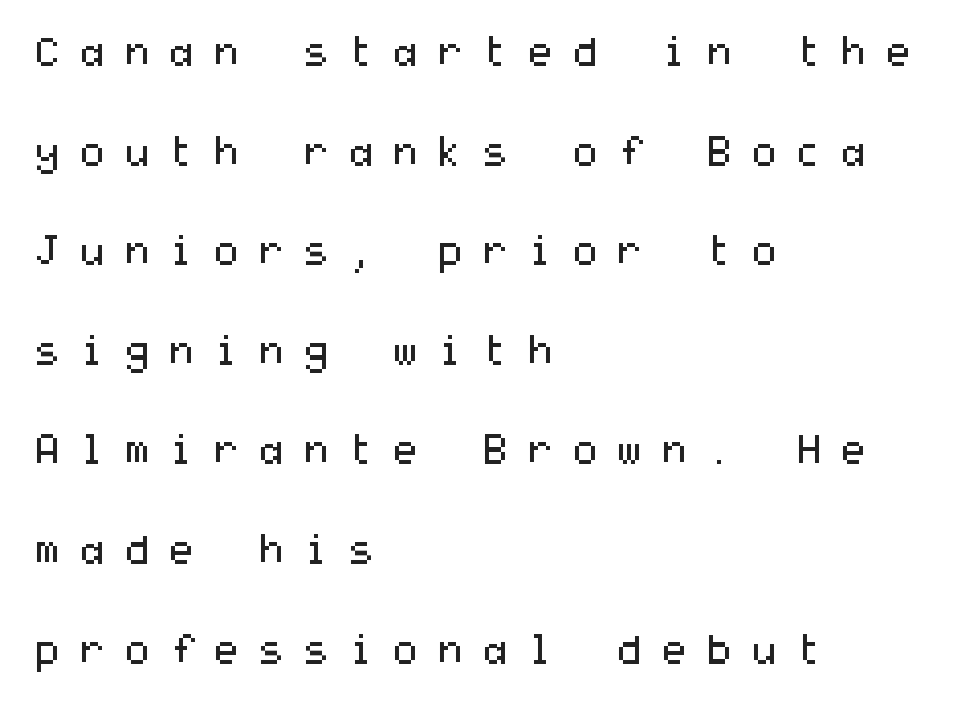
The image shows 40 px regular-weight, wide sans-serif type, upright; set left-aligned, loose line spacing (2.49x), unusually wide letter spacing (+0.42 em), not underlined; medium stroke contrast and a medium x-height.
